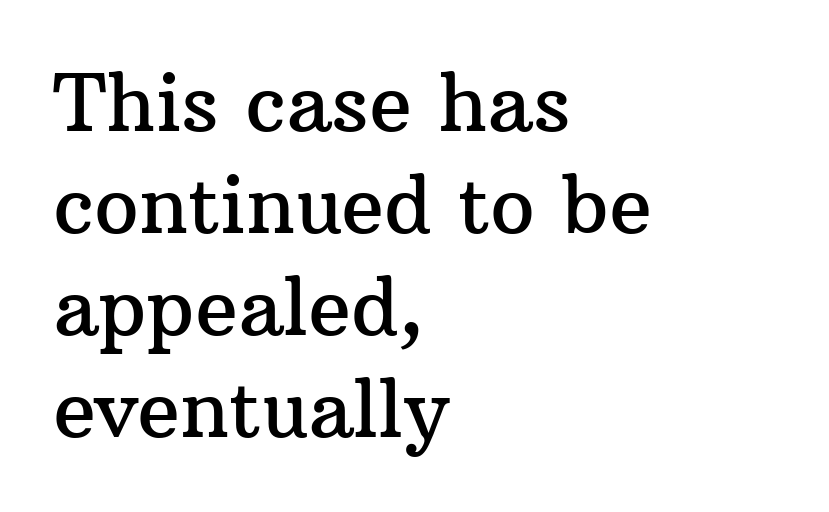
{"serif": "yes", "italic": "no", "width": "normal", "stroke_contrast": "medium", "x_height": "medium", "monospaced": "no", "underline": "no", "align": "left", "line_spacing": "normal", "line_spacing_ratio": 1.29, "letter_spacing": "normal", "letter_spacing_em": 0.0, "glyph_px": 79}
